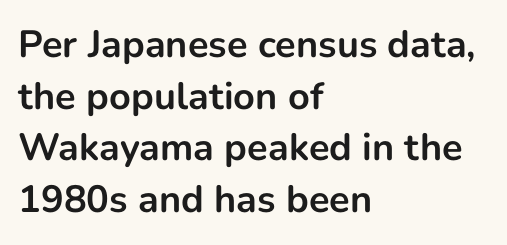
The image shows 38 px bold sans-serif type, upright; set left-aligned, normal line spacing (1.36x), normal letter spacing, not underlined; low stroke contrast and a medium x-height.
